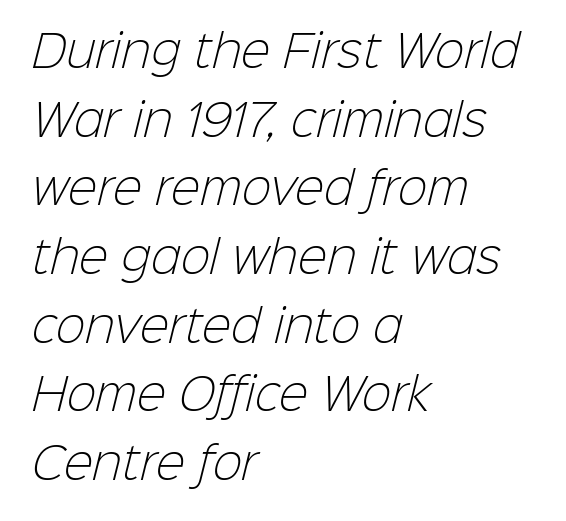
{"serif": "no", "bold": "no", "weight": "light", "width": "normal", "stroke_contrast": "low", "x_height": "medium", "monospaced": "no", "underline": "no", "align": "left", "line_spacing": "normal", "line_spacing_ratio": 1.56, "letter_spacing": "normal", "letter_spacing_em": 0.0, "glyph_px": 44}
